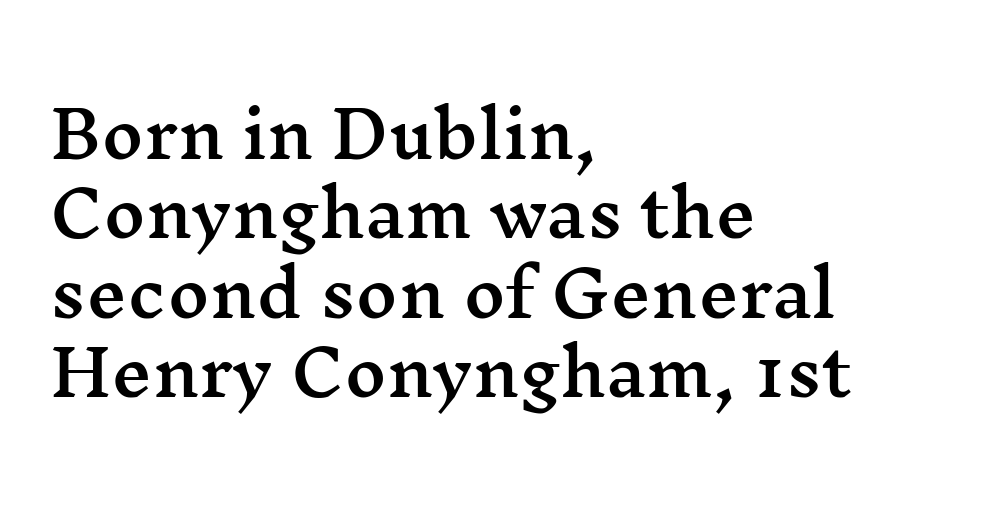
{"serif": "yes", "italic": "no", "width": "wide", "stroke_contrast": "medium", "x_height": "medium", "monospaced": "no", "underline": "no", "align": "left", "line_spacing_ratio": 1.24, "letter_spacing": "normal", "letter_spacing_em": 0.0, "glyph_px": 64}
